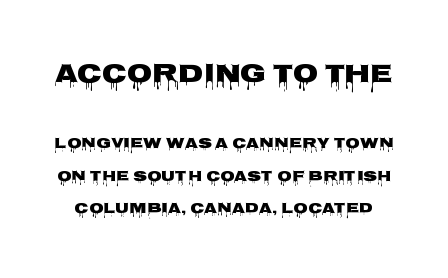
Q: Is the text bold? A: Yes.
Q: Is the text italic (slanted)? A: No, it is upright.
Q: Is the text underlined? A: No.
Q: Is the spacing between letters normal or unusually wide? A: Normal.
Q: Is the spacing between lines tight, normal or loose? A: Loose.
Q: Which block of text is set in a larger size, the first (top) or the second (bottom)? A: The first (top) one.
